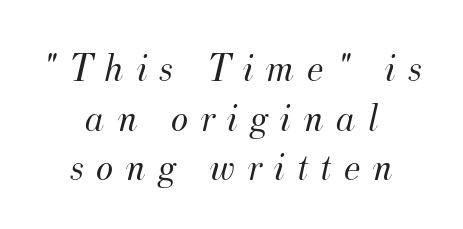
The image shows 41 px light serif type, italic (leaning right); set centered, line spacing 1.21x, unusually wide letter spacing (+0.29 em), not underlined; medium stroke contrast and a small x-height.
